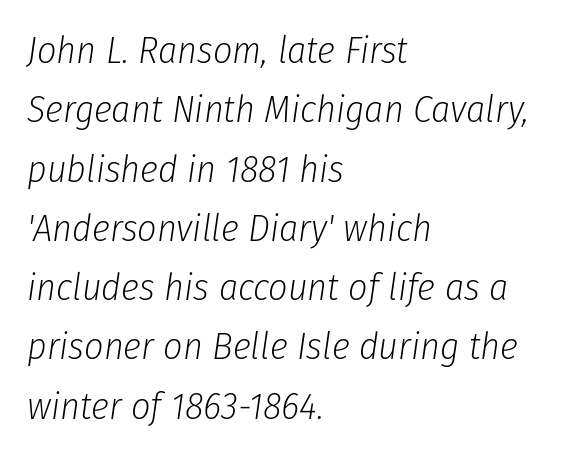
Lines of text with bare space underneath. Line beginnings align vertically; line endings do not. The specimen reads as italic at a glance. The space between consecutive lines is moderate. Is this a heavy cut? Hardly; it is regular or lighter.
